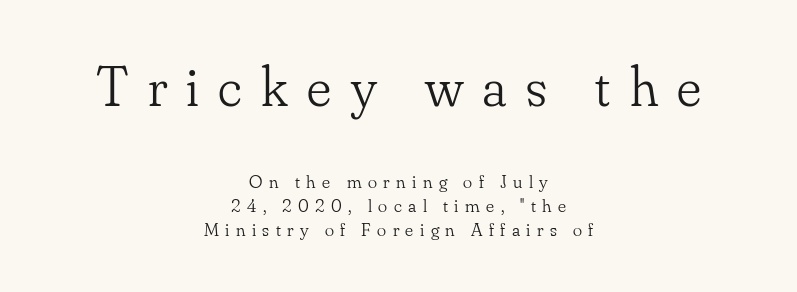
Q: Is the text bold? A: No.
Q: Is the text italic (slanted)? A: No, it is upright.
Q: Is the typeface a serif or a sans-serif typeface? A: Serif.
Q: Is the text underlined? A: No.
Q: How is the paragraph aligned? A: Centered.
Q: Is the spacing between letters normal or unusually wide? A: Unusually wide.
Q: Is the spacing between lines tight, normal or loose? A: Normal.
Q: Which block of text is set in a larger size, the first (top) or the second (bottom)? A: The first (top) one.
Q: Width (condensed, normal, or wide)? A: Normal.
Q: Stroke contrast? A: Low.
Q: x-height? A: Small.
Q: Monospaced? A: No.
